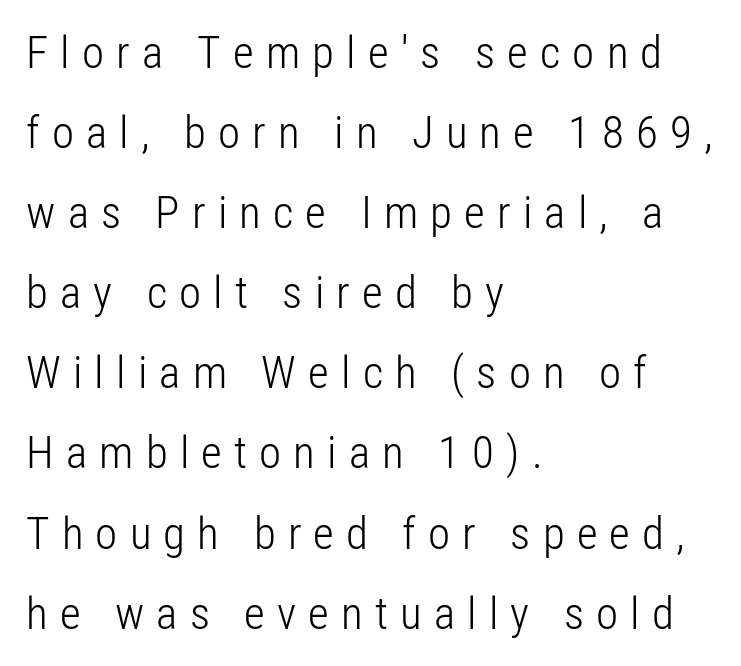
The image shows 45 px light, condensed sans-serif type, upright; set left-aligned, line spacing 1.78x, unusually wide letter spacing (+0.27 em), not underlined; low stroke contrast and a medium x-height.
